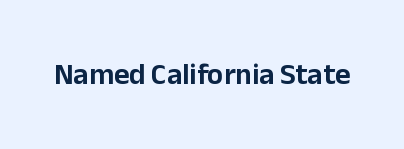
Q: Is the text italic (slanted)? A: No, it is upright.
Q: Is the typeface a serif or a sans-serif typeface? A: Sans-serif.
Q: Is the text underlined? A: No.
Q: Is the spacing between letters normal or unusually wide? A: Normal.
Q: Width (condensed, normal, or wide)? A: Normal.
Q: Stroke contrast? A: Low.
Q: x-height? A: Medium.
Q: Monospaced? A: No.
